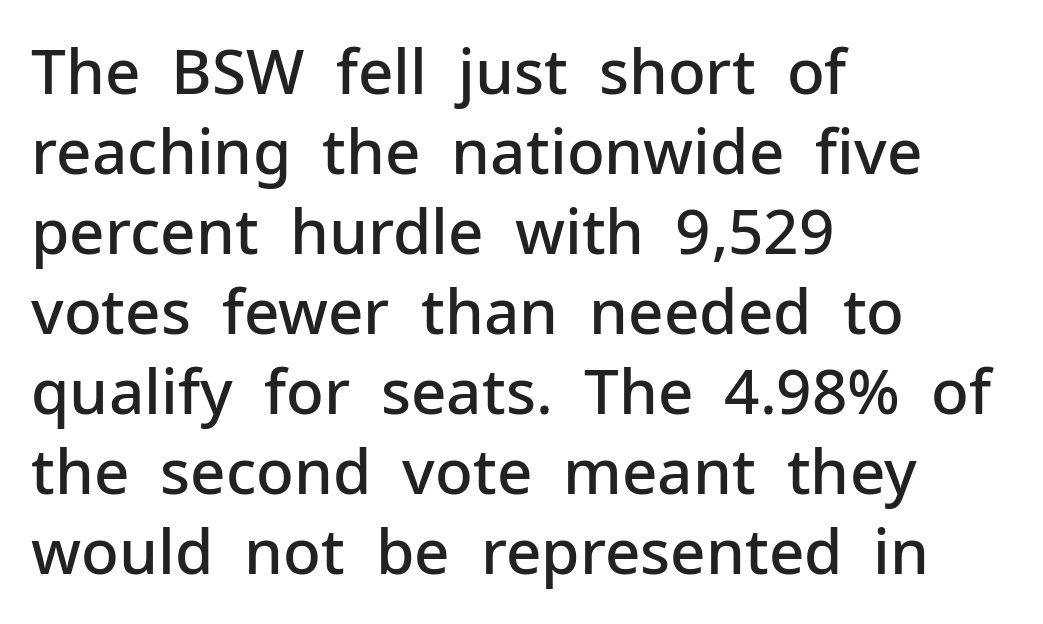
The image shows 62 px semibold sans-serif type, upright; set left-aligned, normal line spacing (1.29x), normal letter spacing, not underlined; low stroke contrast and a medium x-height.
